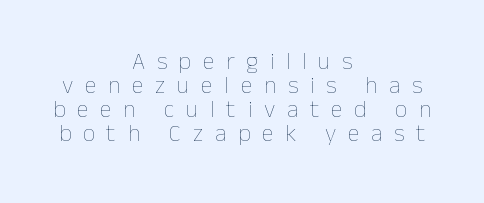
The image shows 24 px text type, upright; set centered, tight line spacing (1.0x), unusually wide letter spacing (+0.49 em), not underlined.
